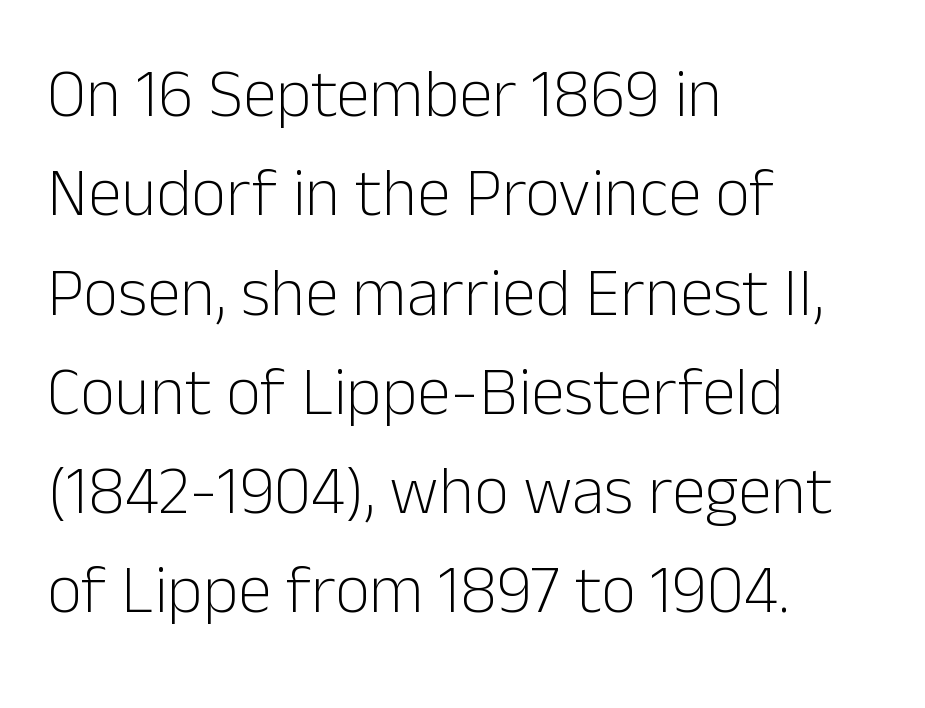
{"serif": "no", "italic": "no", "bold": "no", "weight": "light", "width": "normal", "stroke_contrast": "low", "x_height": "medium", "monospaced": "no", "underline": "no", "align": "left", "line_spacing": "normal", "line_spacing_ratio": 1.46, "letter_spacing": "normal", "letter_spacing_em": 0.0, "glyph_px": 68}
